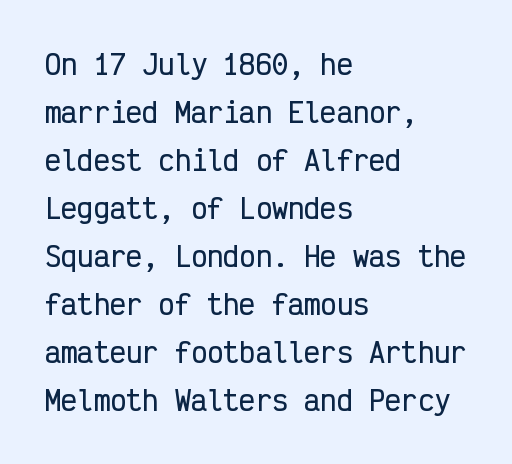
The image shows 27 px text type, upright; set left-aligned, line spacing 1.78x, normal letter spacing, not underlined.
